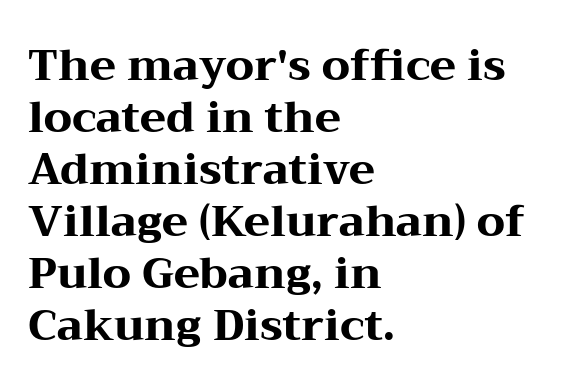
Q: Is the text bold? A: Yes.
Q: Is the text italic (slanted)? A: No, it is upright.
Q: Is the typeface a serif or a sans-serif typeface? A: Serif.
Q: Is the text underlined? A: No.
Q: How is the paragraph aligned? A: Left-aligned.
Q: Is the spacing between letters normal or unusually wide? A: Normal.
Q: Width (condensed, normal, or wide)? A: Wide.
Q: Stroke contrast? A: Medium.
Q: x-height? A: Medium.
Q: Monospaced? A: No.
